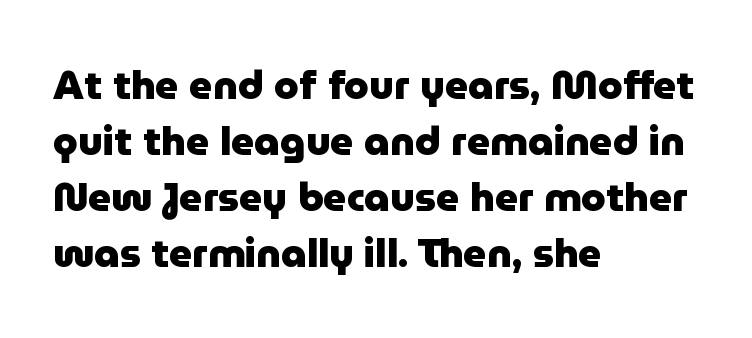
Grotesque or geometric, the face here clearly has no serifs. Look at the stroke-to-counter ratio: heavy, a bold. This sample has the flowing, uneven cadence of proportional lettering. Clear beneath every line of the passage.
